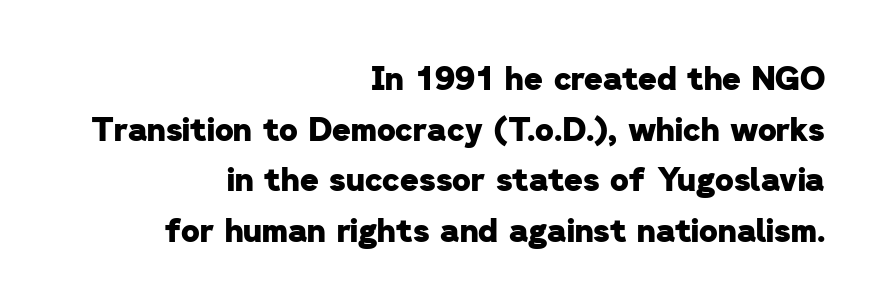
Anything drawn beneath the words? Only blank space. Letterform terminals end flat and unadorned throughout the passage. In terms of letterspacing, this is plain default setting. Honestly, the row spacing looks completely unremarkable. Its strokes are broad and dark, the hallmark of bold type. The lines are quadded right.
